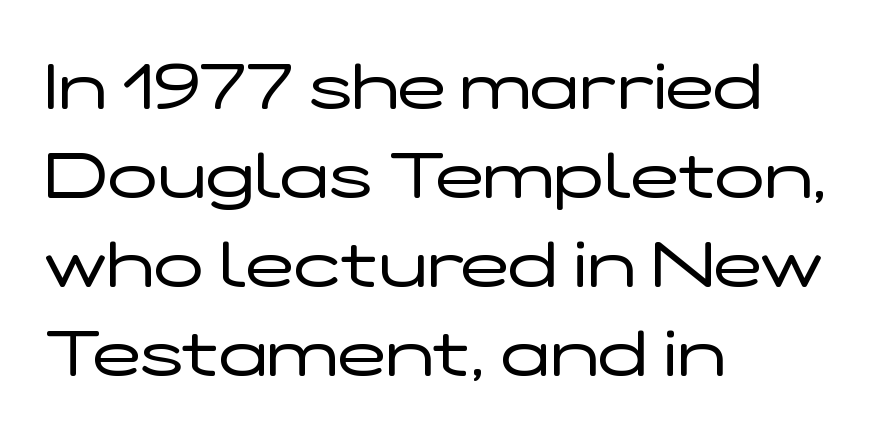
These lines are composed in type without serifs. This sample is left-justified, so line endings fall wherever the words run out. Inter-character spacing is left at the font's built-in metrics. The baseline area is clear. No letter is thick-stroked: the sample isn't bold.
